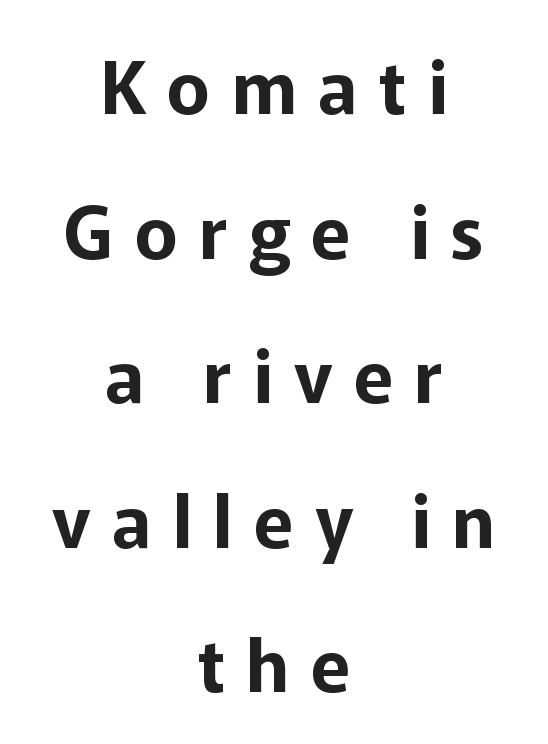
The space directly below the letters is spotless. The tracking reads as deliberately expanded to a designer's eye. Typeset on center — no edge is straight. Are there feet on the stems? There aren't — it's a sans.
